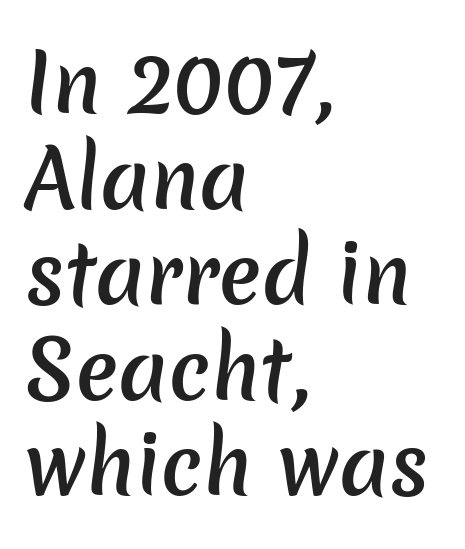
These lines keep a tight, regular rhythm from letter to letter. Letters rest on an invisible, unmarked baseline. Stroke terminals: plain, sans-serif. The face used here is proportionally spaced, like ordinary book or web type. A student would call this left alignment; a typographer would say flush left, rag right. As a designer I'd log this as weight 600, semibold.
